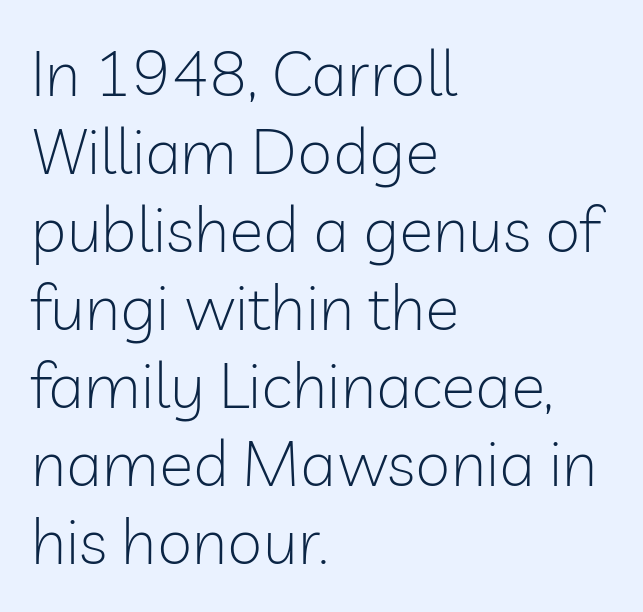
The rag falls on the right side of this text block. Varying glyph widths throughout — classic text-font behaviour. Observe the absence of serifs on each vertical stroke in this sample. Style check: upright. Each stroke keeps to a modest, everyday thickness or less. Default kerning and tracking; the words read as compact shapes.
